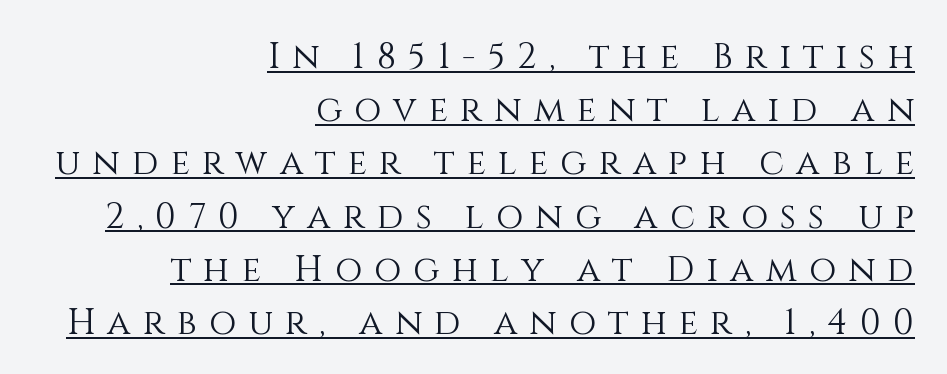
Q: Is the text bold? A: No.
Q: Is the text italic (slanted)? A: No, it is upright.
Q: Is the text underlined? A: Yes.
Q: How is the paragraph aligned? A: Right-aligned.
Q: Is the spacing between letters normal or unusually wide? A: Unusually wide.
Q: Is the spacing between lines tight, normal or loose? A: Normal.
Q: Width (condensed, normal, or wide)? A: Normal.
Q: Stroke contrast? A: Medium.
Q: x-height? A: Large.
Q: Monospaced? A: No.
